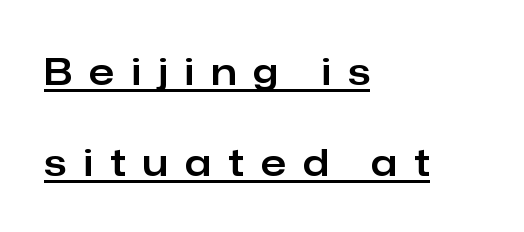
Q: Is the text italic (slanted)? A: No, it is upright.
Q: Is the typeface a serif or a sans-serif typeface? A: Sans-serif.
Q: Is the text underlined? A: Yes.
Q: How is the paragraph aligned? A: Left-aligned.
Q: Is the spacing between letters normal or unusually wide? A: Unusually wide.
Q: Is the spacing between lines tight, normal or loose? A: Loose.
Q: Width (condensed, normal, or wide)? A: Normal.
Q: Stroke contrast? A: Low.
Q: x-height? A: Medium.
Q: Monospaced? A: No.
